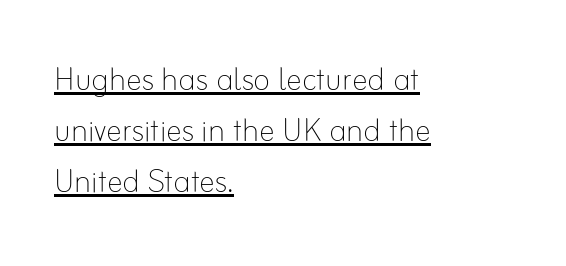
{"italic": "no", "bold": "no", "weight": "thin", "width": "normal", "stroke_contrast": "low", "x_height": "small", "monospaced": "no", "underline": "yes", "align": "left", "line_spacing": "normal", "line_spacing_ratio": 1.27, "letter_spacing": "normal", "letter_spacing_em": 0.0, "glyph_px": 40}
